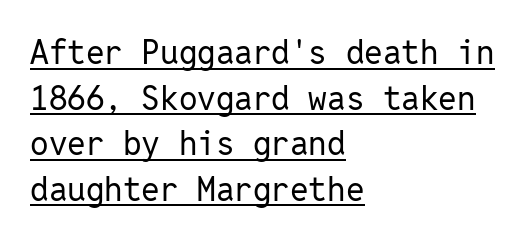
Q: Is the text bold? A: No.
Q: Is the text italic (slanted)? A: No, it is upright.
Q: Is the typeface a serif or a sans-serif typeface? A: Sans-serif.
Q: Is the text underlined? A: Yes.
Q: How is the paragraph aligned? A: Left-aligned.
Q: Is the spacing between letters normal or unusually wide? A: Normal.
Q: Is the spacing between lines tight, normal or loose? A: Normal.
Q: Width (condensed, normal, or wide)? A: Normal.
Q: Stroke contrast? A: Low.
Q: x-height? A: Medium.
Q: Monospaced? A: Yes.
